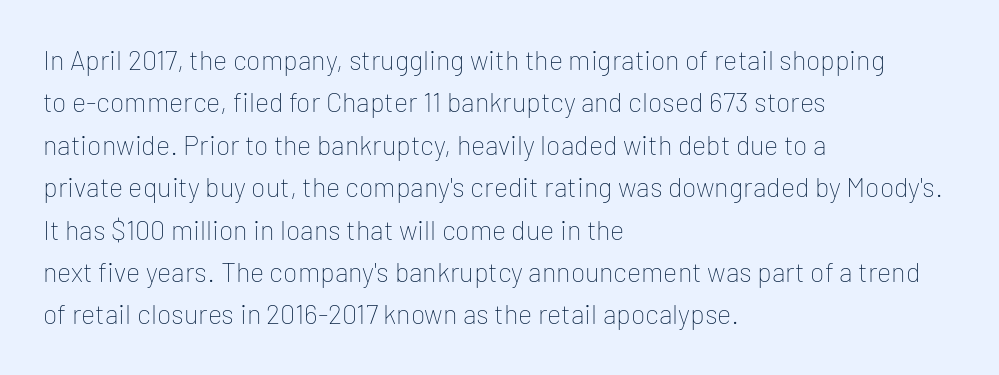
Q: Is the text bold? A: No.
Q: Is the text italic (slanted)? A: No, it is upright.
Q: Is the text underlined? A: No.
Q: How is the paragraph aligned? A: Left-aligned.
Q: Is the spacing between letters normal or unusually wide? A: Normal.
Q: Is the spacing between lines tight, normal or loose? A: Normal.
